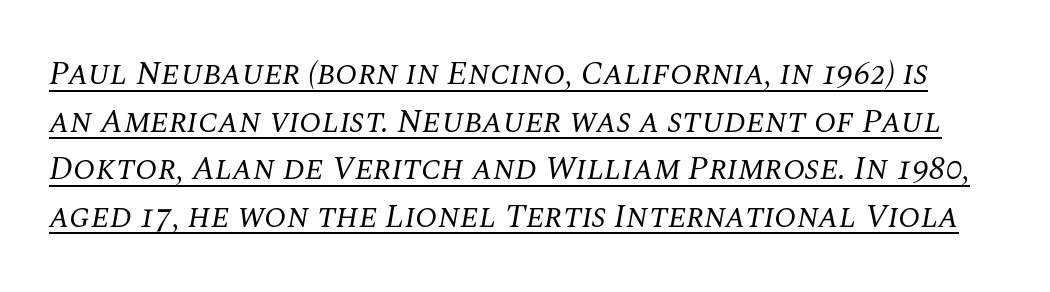
The image shows 33 px regular-weight serif type, italic (leaning right); set normal line spacing (1.44x), normal letter spacing, underlined; medium stroke contrast and a large x-height.
